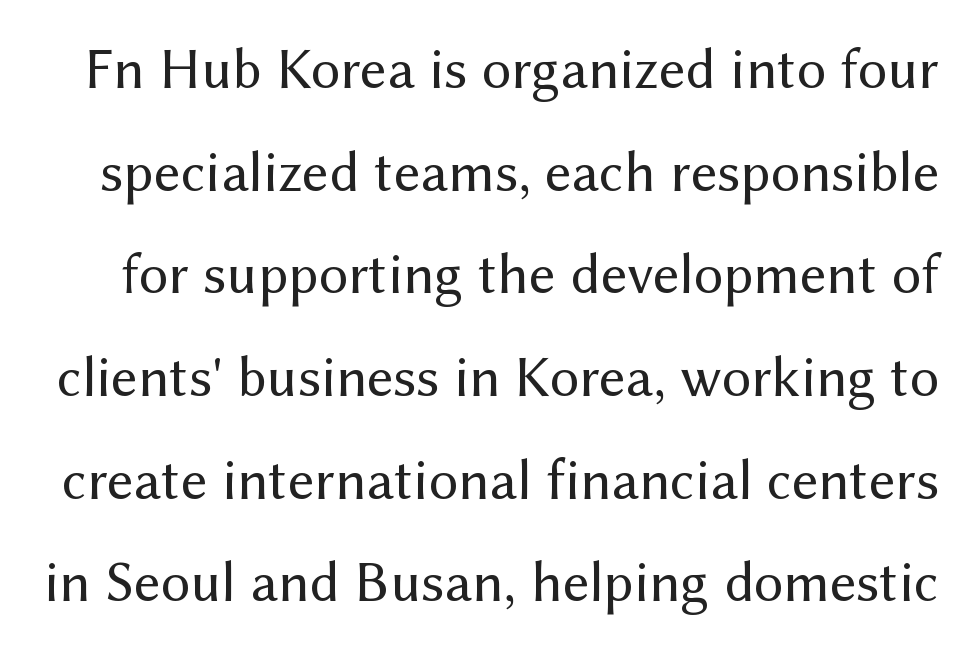
Q: Is the text bold? A: No.
Q: Is the text italic (slanted)? A: No, it is upright.
Q: Is the typeface a serif or a sans-serif typeface? A: Sans-serif.
Q: Is the text underlined? A: No.
Q: Is the spacing between letters normal or unusually wide? A: Normal.
Q: Width (condensed, normal, or wide)? A: Normal.
Q: Stroke contrast? A: Medium.
Q: x-height? A: Medium.
Q: Monospaced? A: No.
